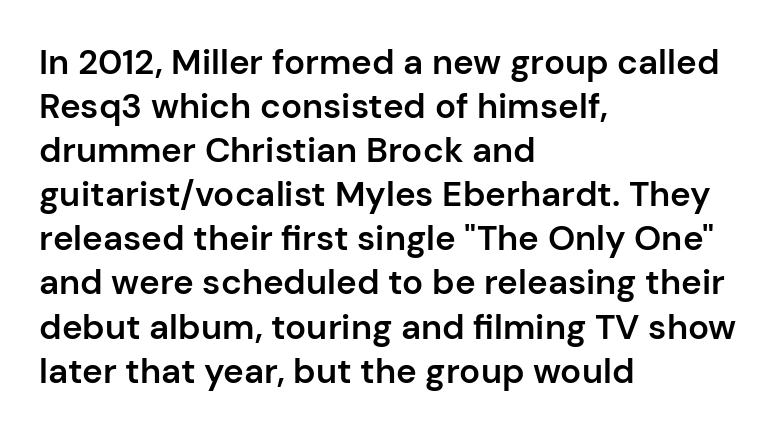
Q: Is the text bold? A: Semi-bold.
Q: Is the text italic (slanted)? A: No, it is upright.
Q: Is the typeface a serif or a sans-serif typeface? A: Sans-serif.
Q: Is the text underlined? A: No.
Q: How is the paragraph aligned? A: Left-aligned.
Q: Is the spacing between letters normal or unusually wide? A: Normal.
Q: Is the spacing between lines tight, normal or loose? A: Normal.
Q: Width (condensed, normal, or wide)? A: Normal.
Q: Stroke contrast? A: Low.
Q: x-height? A: Medium.
Q: Monospaced? A: No.
